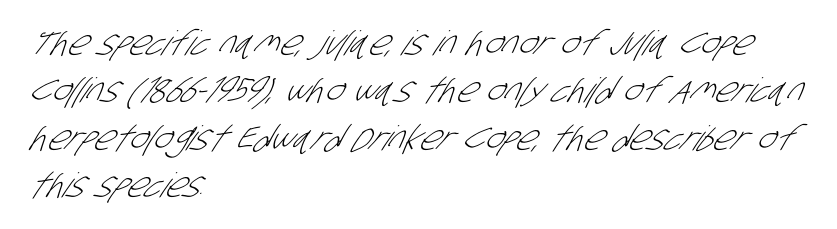
The image shows 34 px light, condensed sans-serif type; set left-aligned, normal line spacing (1.39x), normal letter spacing, not underlined; low stroke contrast and a large x-height.
